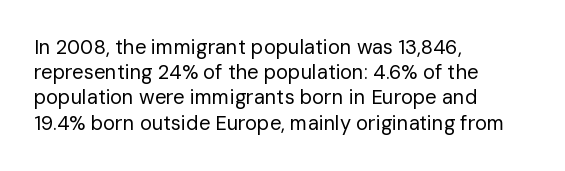
How would I describe the line gaps? Plain and ordinary. Stem width sits at or under what a default text font uses. Posture: straight, roman, zero tilt. Underlining? Definitely not there. How are the letters spaced? Ordinarily, with no added tracking. Alignment: flush left.
